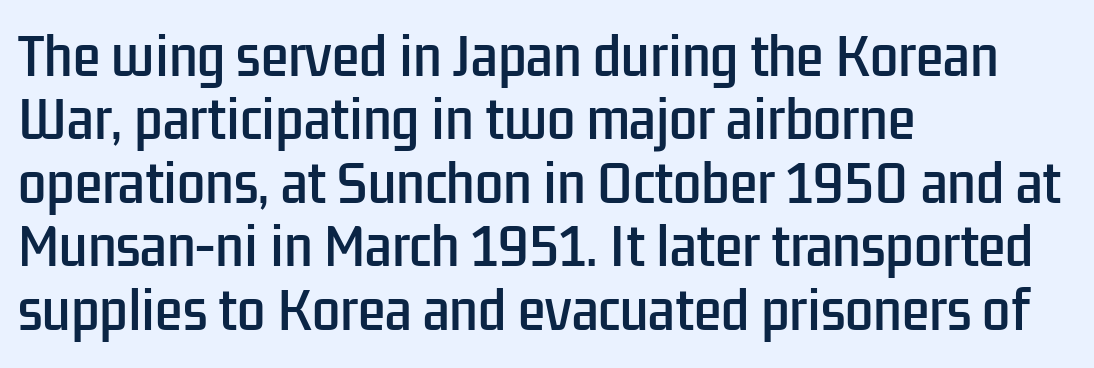
Q: Is the text italic (slanted)? A: No, it is upright.
Q: Is the typeface a serif or a sans-serif typeface? A: Sans-serif.
Q: Is the text underlined? A: No.
Q: How is the paragraph aligned? A: Left-aligned.
Q: Is the spacing between letters normal or unusually wide? A: Normal.
Q: Is the spacing between lines tight, normal or loose? A: Normal.
Q: Width (condensed, normal, or wide)? A: Condensed.
Q: Stroke contrast? A: Low.
Q: x-height? A: Medium.
Q: Monospaced? A: No.
